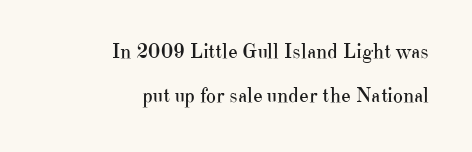
The image shows 21 px text type, upright; set right-aligned, loose line spacing (2.08x), normal letter spacing, not underlined.
